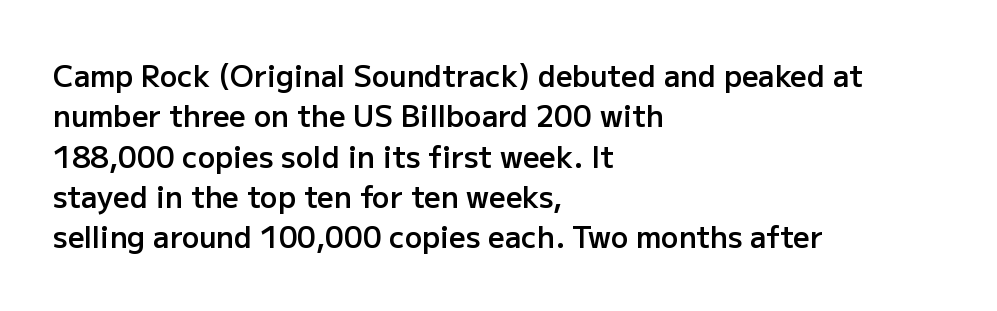
The image shows 29 px semibold sans-serif type, upright; set left-aligned, normal line spacing (1.39x), normal letter spacing, not underlined; low stroke contrast and a medium x-height.
